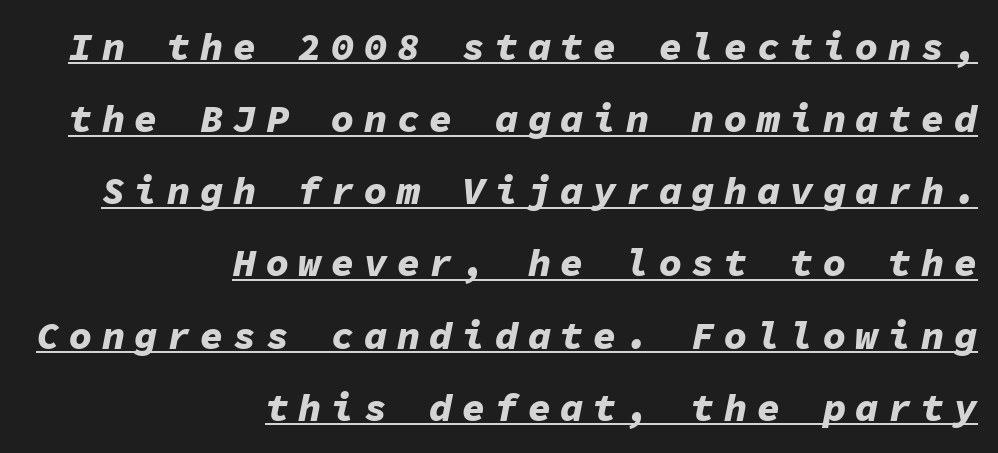
Is the type bold? Yes — the strokes are clearly thick and heavy. The whole block is typeset with a tilt. Compared with undecorated copy, this sample adds a rule below the words. How are the letters spaced? Widely, with obvious added tracking. These lines are rendered in a fixed-pitch font.
